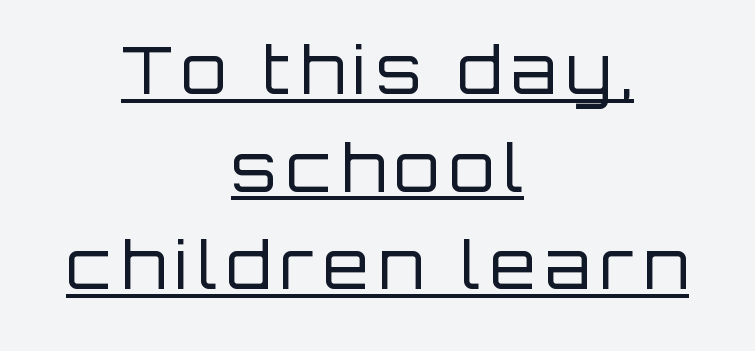
{"serif": "no", "italic": "no", "bold": "no", "weight": "regular", "width": "normal", "stroke_contrast": "low", "x_height": "large", "monospaced": "no", "underline": "yes", "align": "center", "line_spacing": "normal", "line_spacing_ratio": 1.48, "glyph_px": 66}
